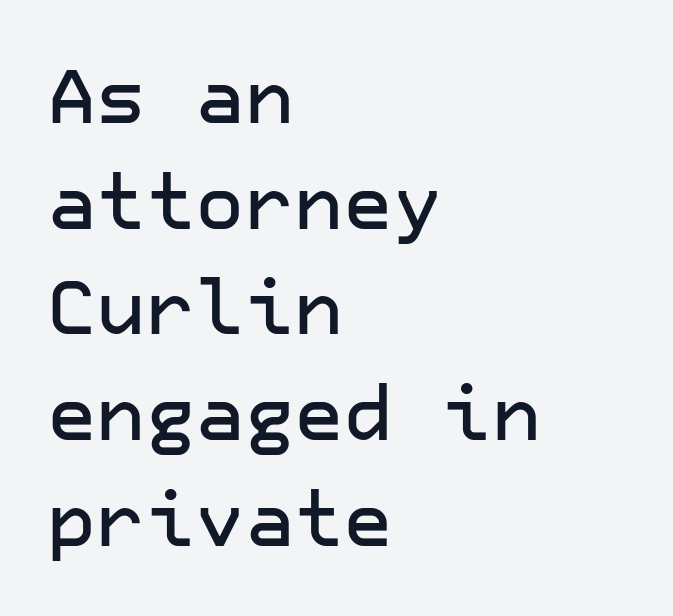
{"serif": "no", "italic": "no", "width": "normal", "stroke_contrast": "low", "x_height": "medium", "underline": "no", "align": "left", "line_spacing": "normal", "line_spacing_ratio": 1.39, "letter_spacing": "normal", "letter_spacing_em": 0.0, "glyph_px": 76}
